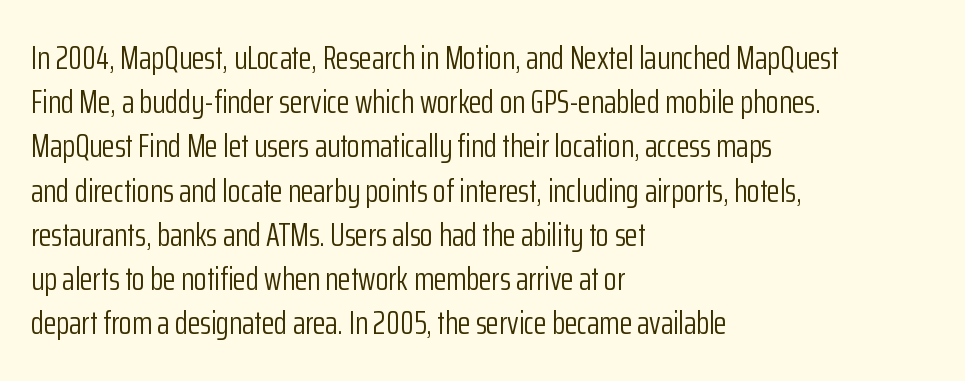
This rendering features lettering with no underline. Baseline-to-baseline distance is the conventional proportion of letter height. You can tell from the bare stems that sans-serif type was used. Counters stay open thanks to moderate or lighter strokes.
